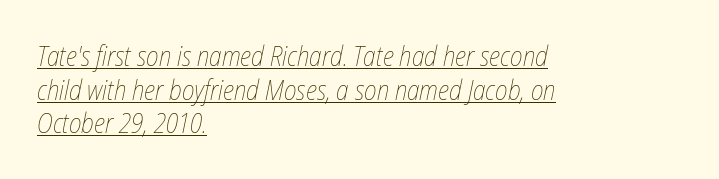
Every word sits above its own underline. Line spacing here is normal. Counters stay open thanks to moderate or lighter strokes. Each line starts at the same left margin while the right side varies. Every character sits at an angle, as italics do. Honestly, the letter spacing is just normal — you wouldn't notice it.
